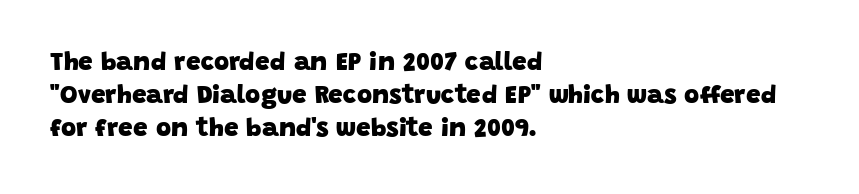
Does the leading feel generous? No, just average. Letters rest on an invisible, unmarked baseline. The glyphs have the mass of a bold cut. Typeset ragged right — the left edge is the straight one.
